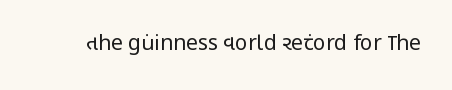
{"italic": "no", "bold": "no", "underline": "no", "letter_spacing": "normal", "letter_spacing_em": 0.0, "glyph_px": 21}
